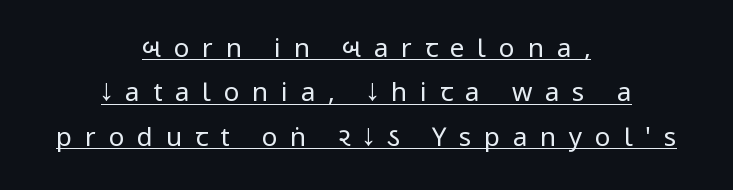
The image shows 26 px text type, upright; set centered, line spacing 1.71x, unusually wide letter spacing (+0.49 em), underlined.
